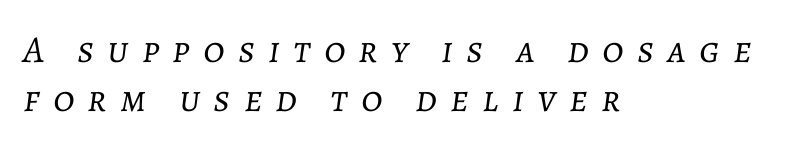
Q: Is the text bold? A: No.
Q: Is the text italic (slanted)? A: Yes, it leans right by about 7 degrees.
Q: Is the text underlined? A: No.
Q: How is the paragraph aligned? A: Left-aligned.
Q: Is the spacing between letters normal or unusually wide? A: Unusually wide.
Q: Is the spacing between lines tight, normal or loose? A: Normal.
Q: Width (condensed, normal, or wide)? A: Normal.
Q: Stroke contrast? A: Low.
Q: x-height? A: Medium.
Q: Monospaced? A: No.
